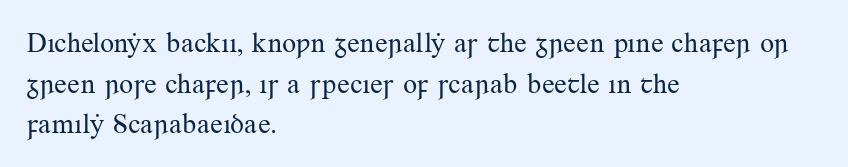
{"serif": "yes", "italic": "no", "bold": "no", "weight": "regular", "width": "normal", "stroke_contrast": "medium", "x_height": "small", "monospaced": "no", "underline": "no", "align": "left", "line_spacing": "normal", "line_spacing_ratio": 1.45, "letter_spacing": "normal", "letter_spacing_em": 0.0, "glyph_px": 28}
